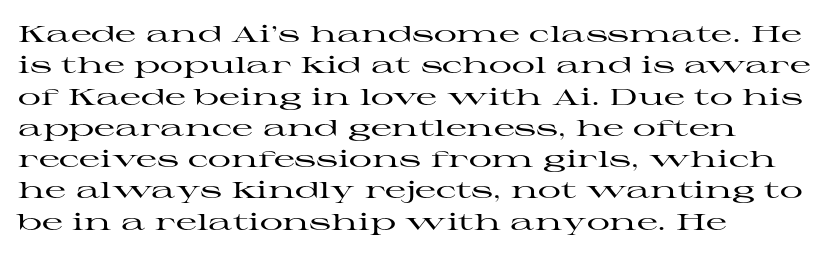
{"italic": "no", "underline": "no", "align": "left", "line_spacing": "normal", "line_spacing_ratio": 1.36, "letter_spacing": "normal", "letter_spacing_em": 0.0, "glyph_px": 23}
